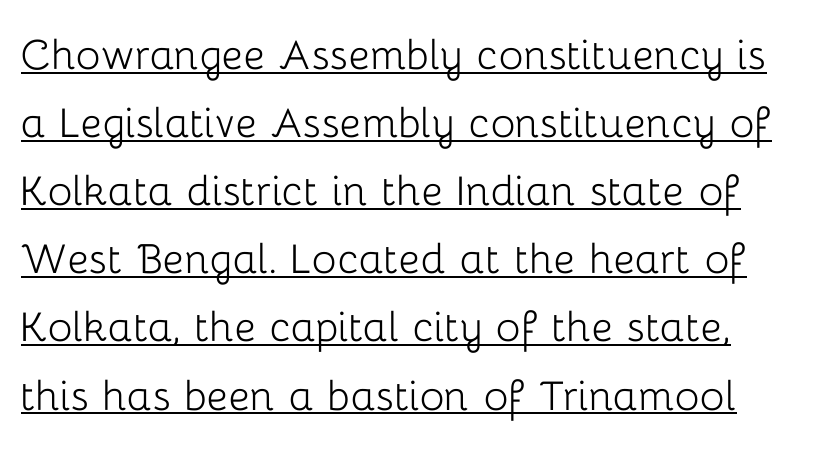
The image shows 52 px light sans-serif type, upright; set normal line spacing (1.31x), normal letter spacing, underlined; low stroke contrast and a medium x-height.
